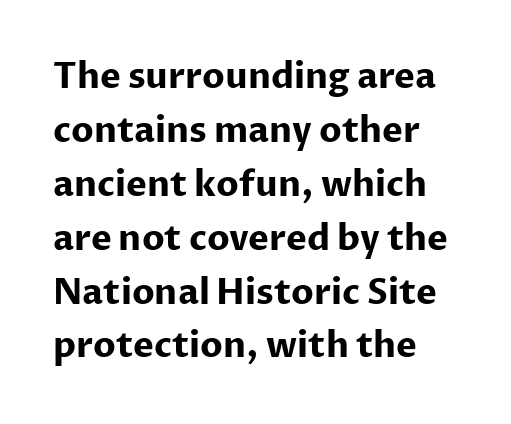
The image shows 35 px bold sans-serif type, upright; set left-aligned, normal line spacing (1.54x), normal letter spacing, not underlined; low stroke contrast and a medium x-height.
